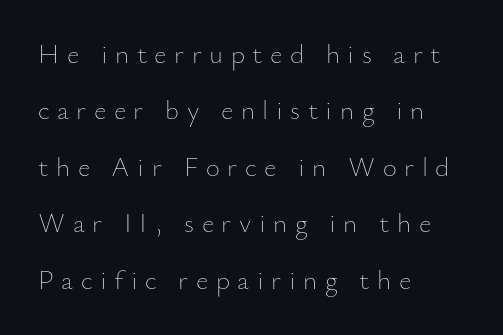
{"italic": "no", "bold": "no", "underline": "no", "align": "left", "line_spacing": "loose", "line_spacing_ratio": 2.09, "letter_spacing": "wide", "letter_spacing_em": 0.28, "glyph_px": 27}
